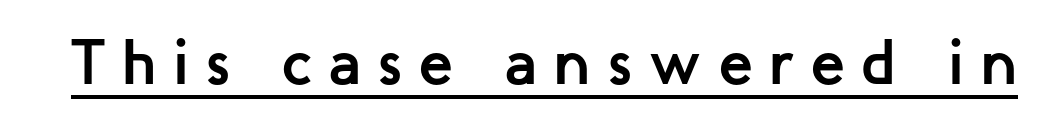
Q: Is the text bold? A: Yes.
Q: Is the text italic (slanted)? A: No, it is upright.
Q: Is the typeface a serif or a sans-serif typeface? A: Sans-serif.
Q: Is the text underlined? A: Yes.
Q: Is the spacing between letters normal or unusually wide? A: Unusually wide.
Q: Width (condensed, normal, or wide)? A: Normal.
Q: Stroke contrast? A: Low.
Q: x-height? A: Medium.
Q: Monospaced? A: No.
